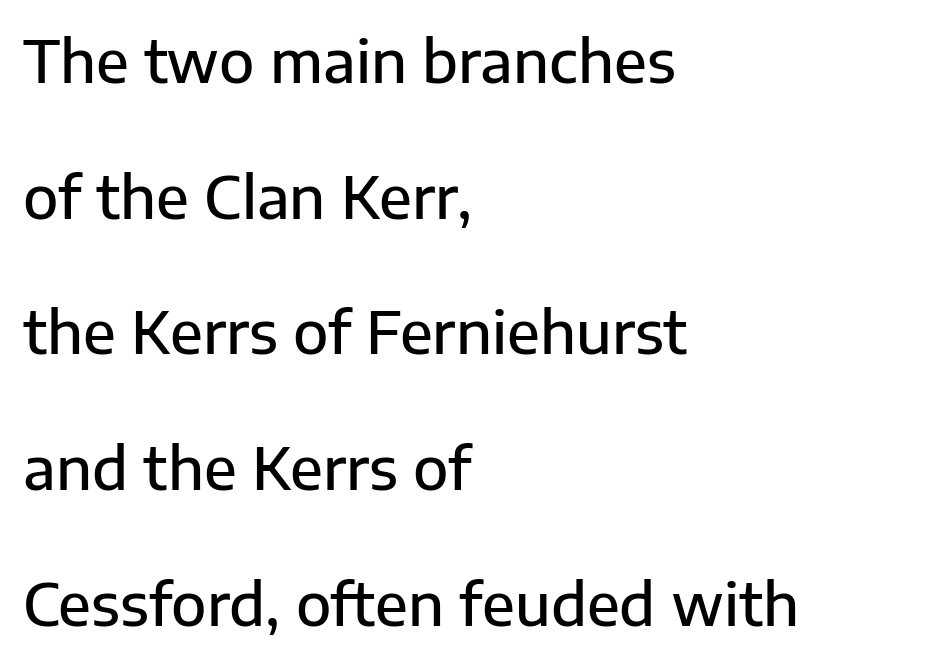
{"serif": "no", "italic": "no", "bold": "semi", "weight": "semibold", "width": "normal", "stroke_contrast": "low", "x_height": "medium", "monospaced": "no", "underline": "no", "align": "left", "line_spacing": "loose", "line_spacing_ratio": 2.34, "letter_spacing": "normal", "letter_spacing_em": 0.0, "glyph_px": 58}
